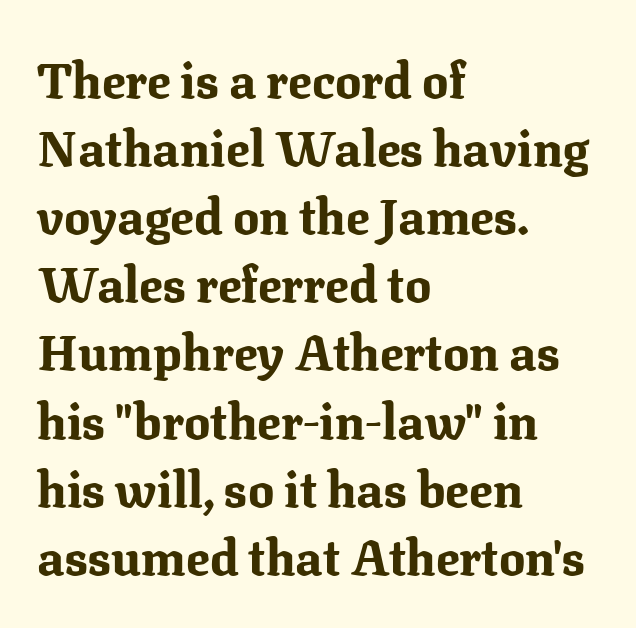
The image shows 49 px bold serif type, upright; set left-aligned, normal line spacing (1.39x), normal letter spacing, not underlined; medium stroke contrast and a medium x-height.
